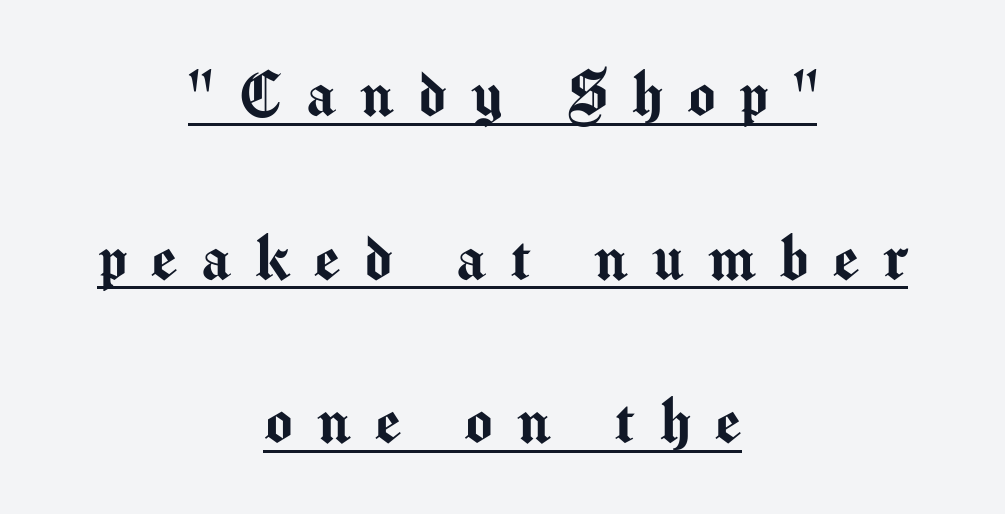
{"serif": "no", "italic": "no", "width": "normal", "stroke_contrast": "medium", "x_height": "medium", "monospaced": "no", "underline": "yes", "align": "center", "line_spacing": "loose", "line_spacing_ratio": 2.24, "letter_spacing": "wide", "letter_spacing_em": 0.33, "glyph_px": 73}
